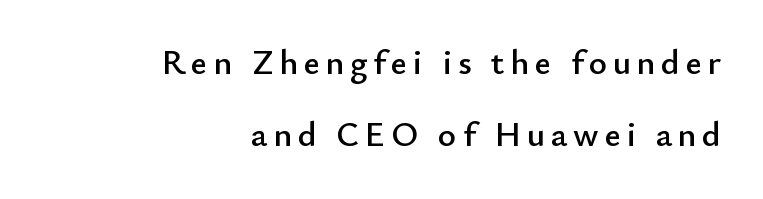
Italic: no, the glyphs are upright roman. Typographically, this falls in the sans-serif category. Any mark beneath the type? The region is blank. Right-aligned paragraph, ragged on the left.
